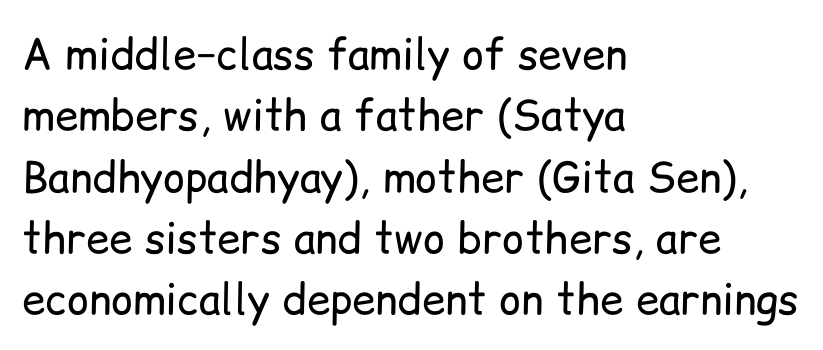
{"serif": "no", "italic": "no", "bold": "no", "weight": "regular", "width": "normal", "stroke_contrast": "low", "x_height": "medium", "monospaced": "no", "underline": "no", "align": "left", "line_spacing": "normal", "line_spacing_ratio": 1.46, "letter_spacing": "normal", "letter_spacing_em": 0.0, "glyph_px": 42}
